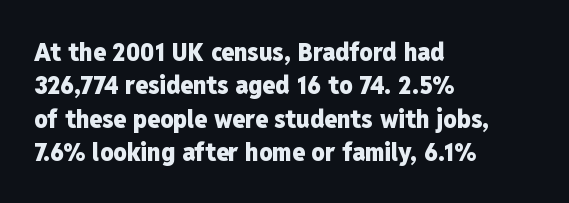
Q: Is the text bold? A: Yes.
Q: Is the text italic (slanted)? A: No, it is upright.
Q: Is the text underlined? A: No.
Q: How is the paragraph aligned? A: Left-aligned.
Q: Is the spacing between letters normal or unusually wide? A: Normal.
Q: Is the spacing between lines tight, normal or loose? A: Normal.
